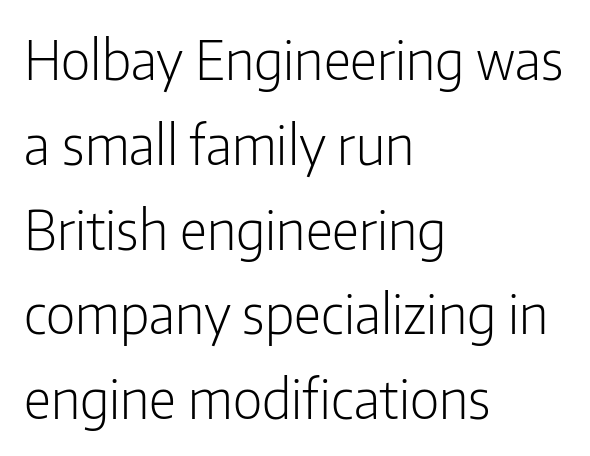
{"serif": "no", "italic": "no", "bold": "no", "weight": "light", "width": "condensed", "stroke_contrast": "low", "x_height": "medium", "monospaced": "no", "underline": "no", "align": "left", "line_spacing": "normal", "line_spacing_ratio": 1.57, "letter_spacing": "normal", "letter_spacing_em": 0.0, "glyph_px": 54}
